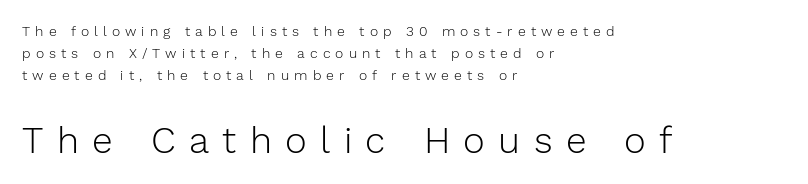
The image shows 37 px light sans-serif type, upright; set left-aligned, normal line spacing (1.57x), unusually wide letter spacing (+0.36 em), not underlined; the second (bottom) block is 2.64x larger; low stroke contrast and a medium x-height.
